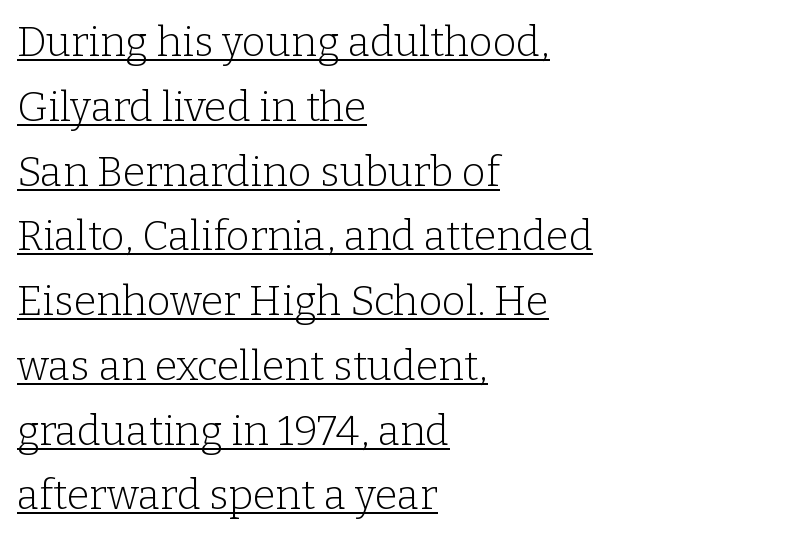
The image shows 41 px light serif type, upright; set left-aligned, normal line spacing (1.58x), normal letter spacing, underlined; low stroke contrast and a medium x-height.
